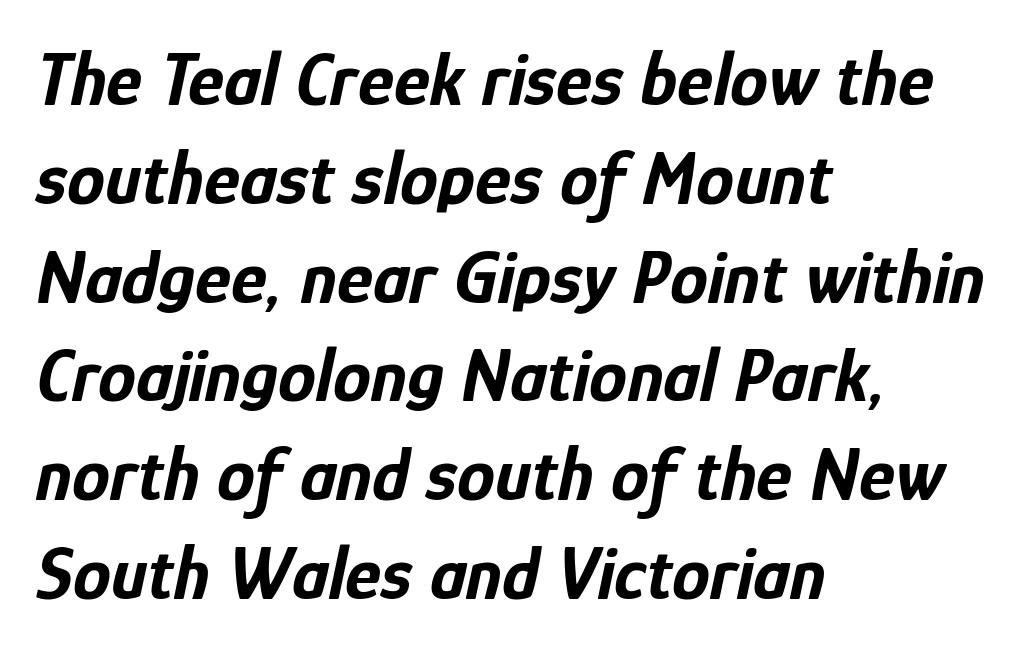
{"italic": "yes", "lean": "right", "slant_degrees": 12, "bold": "yes", "weight": "bold", "width": "condensed", "stroke_contrast": "low", "x_height": "medium", "monospaced": "no", "underline": "no", "align": "left", "line_spacing": "normal", "line_spacing_ratio": 1.3, "letter_spacing": "normal", "letter_spacing_em": 0.0, "glyph_px": 76}
